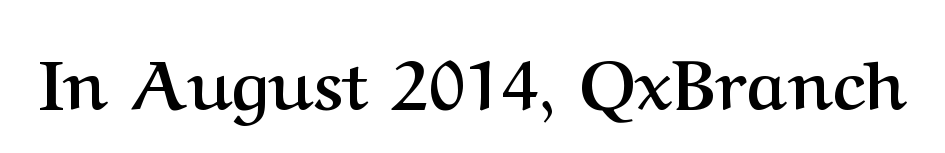
{"serif": "yes", "italic": "no", "bold": "yes", "weight": "semibold", "width": "normal", "stroke_contrast": "medium", "x_height": "medium", "monospaced": "no", "underline": "no", "letter_spacing": "normal", "letter_spacing_em": 0.0, "glyph_px": 68}
